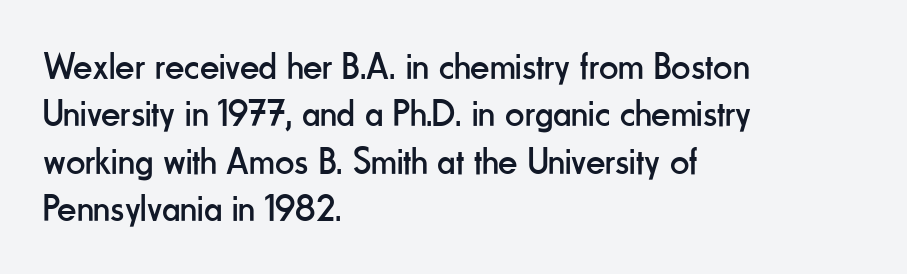
Q: Is the text bold? A: No.
Q: Is the text italic (slanted)? A: No, it is upright.
Q: Is the typeface a serif or a sans-serif typeface? A: Sans-serif.
Q: Is the text underlined? A: No.
Q: How is the paragraph aligned? A: Left-aligned.
Q: Is the spacing between letters normal or unusually wide? A: Normal.
Q: Is the spacing between lines tight, normal or loose? A: Normal.
Q: Width (condensed, normal, or wide)? A: Condensed.
Q: Stroke contrast? A: Low.
Q: x-height? A: Small.
Q: Monospaced? A: No.
